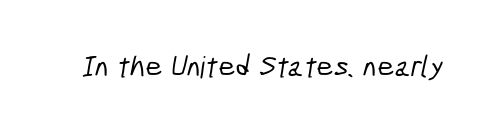
The image shows 30 px condensed sans-serif type; set normal letter spacing, not underlined; low stroke contrast and a medium x-height.
